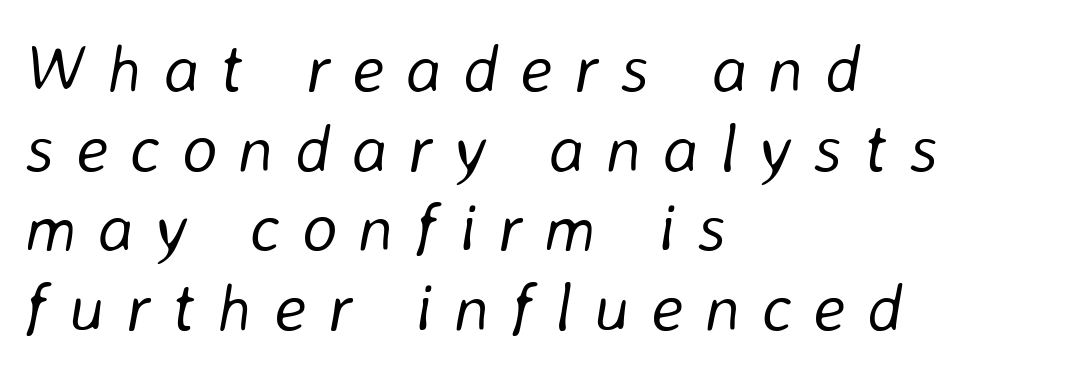
The image shows 68 px light type, italic (leaning right); set left-aligned, line spacing 1.17x, unusually wide letter spacing (+0.31 em), not underlined; low stroke contrast and a medium x-height.
